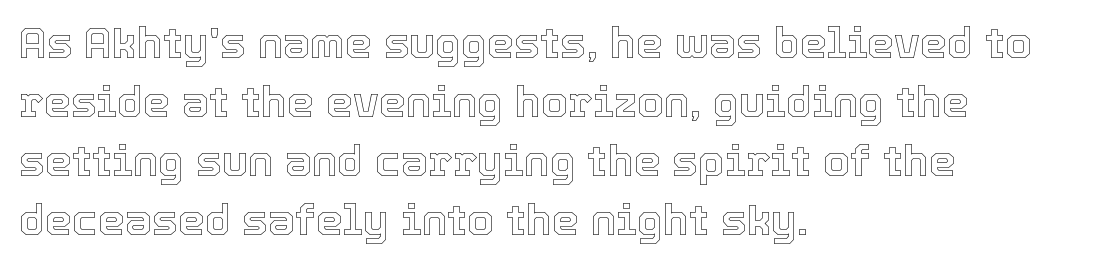
{"italic": "no", "width": "normal", "x_height": "medium", "monospaced": "no", "underline": "no", "align": "left", "line_spacing": "normal", "line_spacing_ratio": 1.37, "letter_spacing": "normal", "letter_spacing_em": 0.0, "glyph_px": 43}
